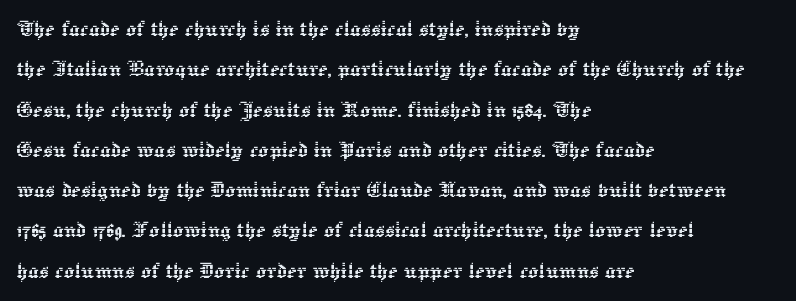
Q: Is the text italic (slanted)? A: No, it is upright.
Q: Is the text underlined? A: No.
Q: How is the paragraph aligned? A: Left-aligned.
Q: Is the spacing between letters normal or unusually wide? A: Normal.
Q: Is the spacing between lines tight, normal or loose? A: Normal.
